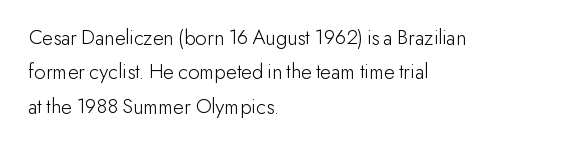
The image shows 22 px text type, upright; set left-aligned, normal line spacing (1.56x), normal letter spacing, not underlined.
